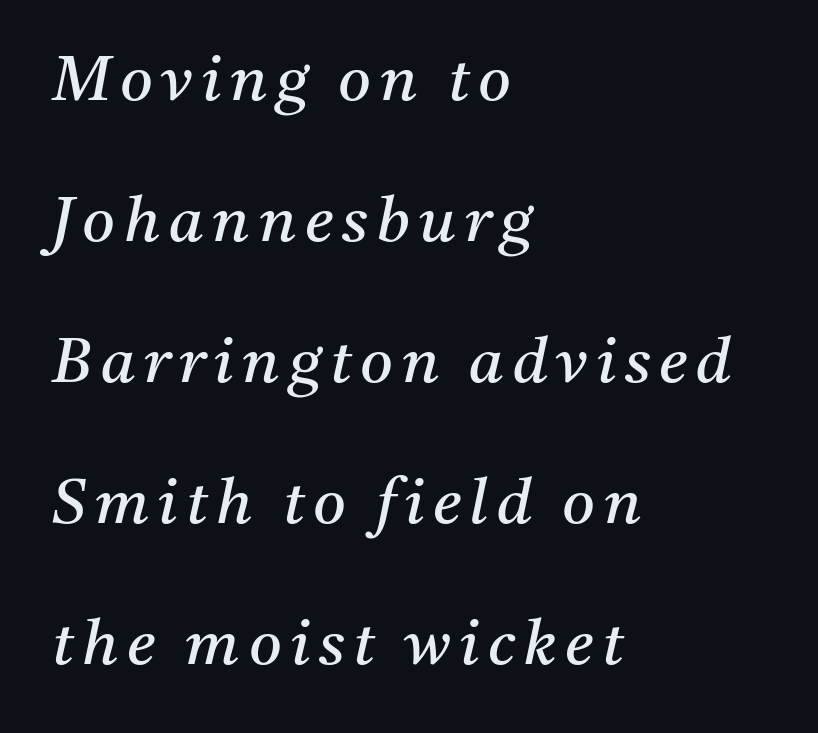
The image shows 63 px regular-weight serif type, italic (leaning right); set left-aligned, loose line spacing (2.24x), not underlined; medium stroke contrast and a medium x-height.
